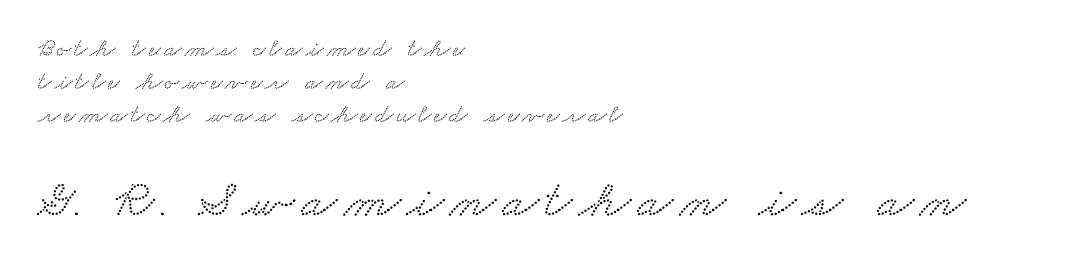
{"width": "wide", "stroke_contrast": "low", "x_height": "small", "monospaced": "no", "underline": "no", "align": "left", "line_spacing": "normal", "line_spacing_ratio": 1.27, "larger_block": "second", "size_ratio": 2.04, "glyph_px": 53}
